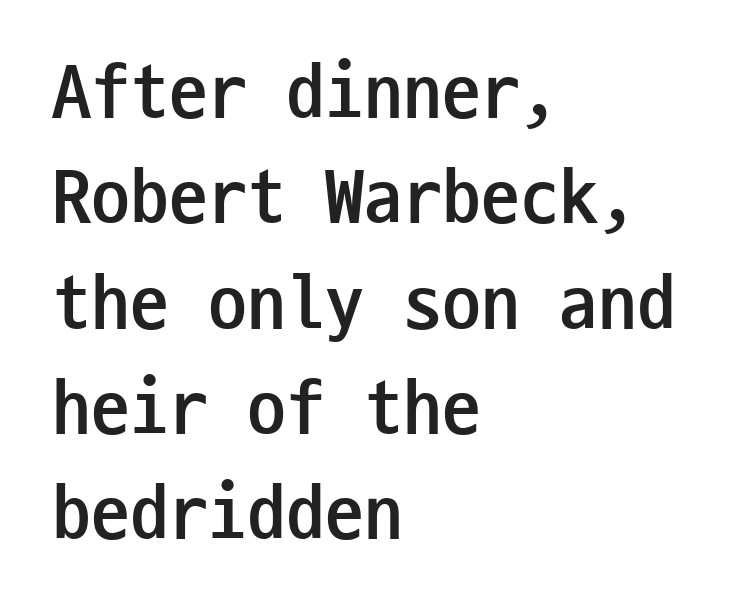
The image shows 78 px semibold, condensed sans-serif type, upright, monospaced; set left-aligned, normal line spacing (1.35x), normal letter spacing, not underlined; low stroke contrast and a medium x-height.
